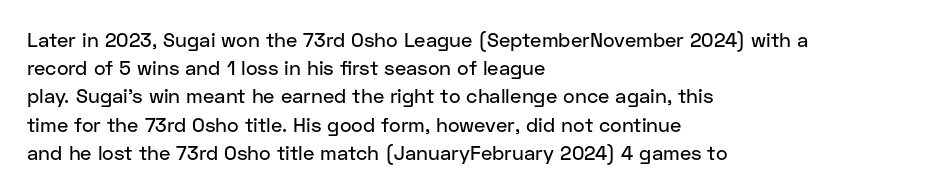
Q: Is the text italic (slanted)? A: No, it is upright.
Q: Is the text underlined? A: No.
Q: How is the paragraph aligned? A: Left-aligned.
Q: Is the spacing between letters normal or unusually wide? A: Normal.
Q: Is the spacing between lines tight, normal or loose? A: Normal.
